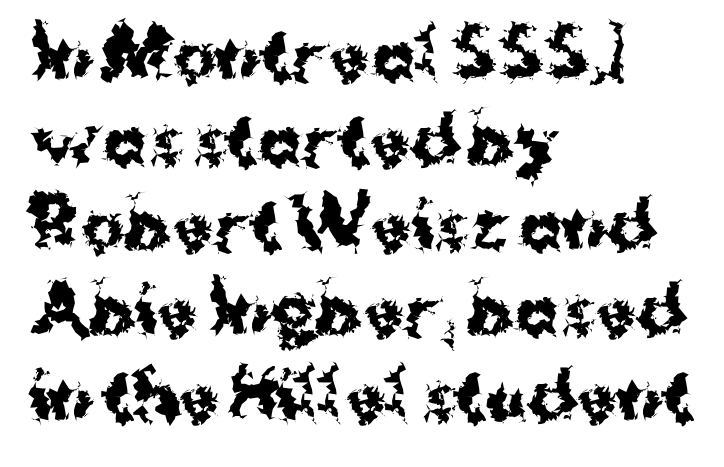
The characters look thick and weighty, a clear bold. The letters carry no serifs — their stems end cleanly without finishing strokes. Where is the straight margin? On the left. Lines of text with bare space underneath. Posture: straight, roman, zero tilt.
